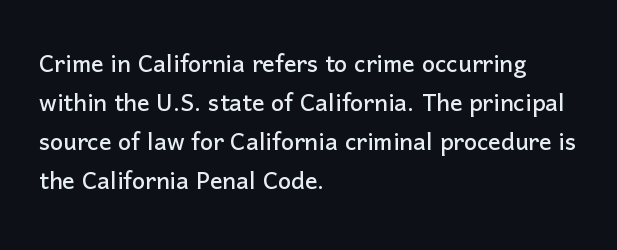
{"serif": "no", "italic": "no", "width": "normal", "stroke_contrast": "low", "x_height": "medium", "monospaced": "no", "underline": "no", "align": "left", "line_spacing": "normal", "line_spacing_ratio": 1.26, "letter_spacing": "normal", "letter_spacing_em": 0.0, "glyph_px": 31}
